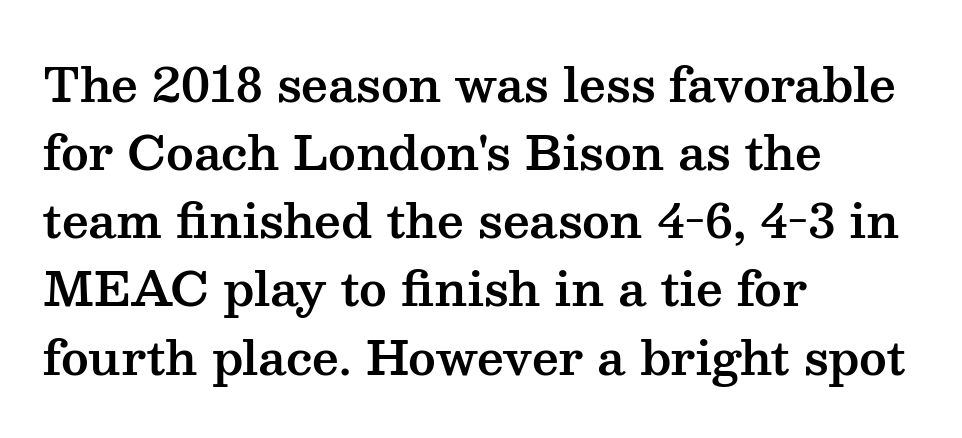
The image shows 47 px wide serif type, upright; set left-aligned, normal line spacing (1.45x), normal letter spacing, not underlined; medium stroke contrast and a medium x-height.
